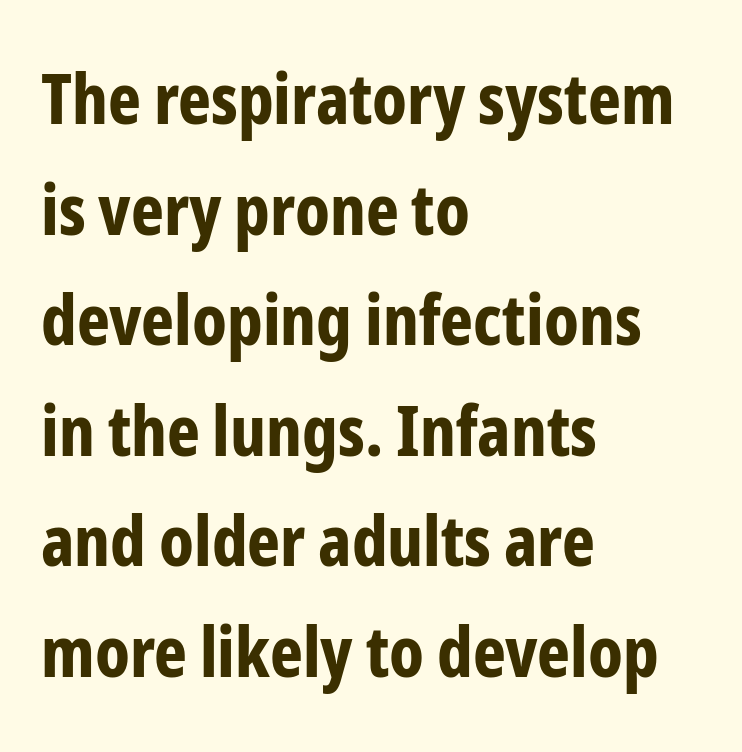
{"serif": "no", "italic": "no", "bold": "yes", "weight": "bold", "width": "condensed", "stroke_contrast": "low", "x_height": "medium", "monospaced": "no", "underline": "no", "align": "left", "line_spacing": "normal", "line_spacing_ratio": 1.58, "letter_spacing": "normal", "letter_spacing_em": 0.0, "glyph_px": 70}
